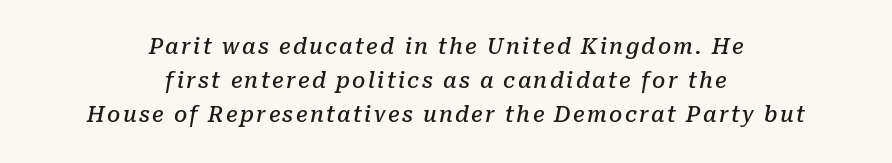
Neither beginnings nor endings align; midpoints do. Decoration check: the copy has no underline. Rows of type keep a routine distance in the vertical direction. In terms of posture, this sample is oblique.
